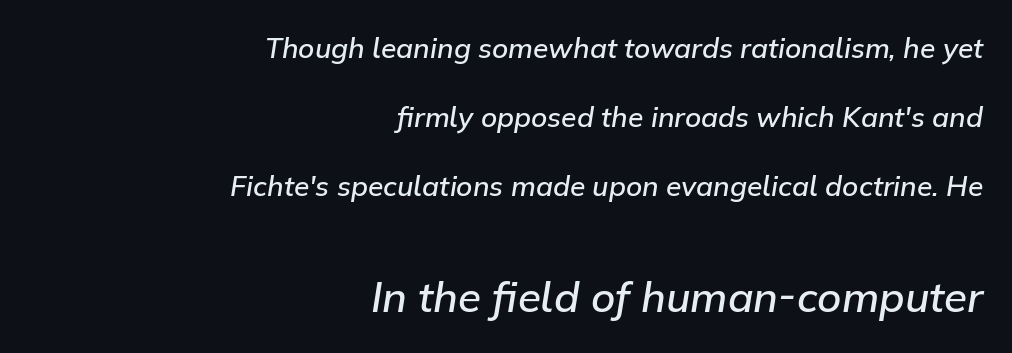
Size hierarchy here favors the trailing block over the leading one. This sample uses an oblique cut, with every glyph tilted off the vertical. Default kerning and tracking; the words read as compact shapes. Do the characters align in a grid? No, the font is proportional. A fair bit of extra ink — the face is semibold, not bold.
